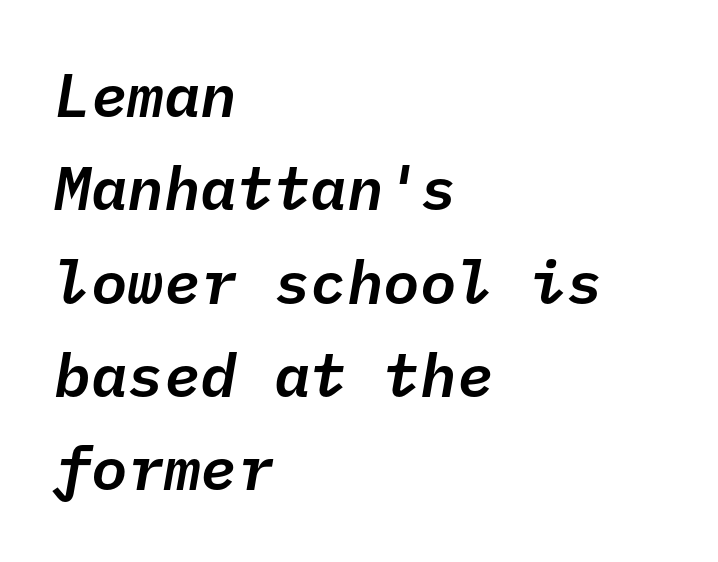
Q: Is the text italic (slanted)? A: Yes, it leans right by about 10 degrees.
Q: Is the text underlined? A: No.
Q: How is the paragraph aligned? A: Left-aligned.
Q: Is the spacing between letters normal or unusually wide? A: Normal.
Q: Is the spacing between lines tight, normal or loose? A: Normal.
Q: Width (condensed, normal, or wide)? A: Normal.
Q: Stroke contrast? A: Low.
Q: x-height? A: Medium.
Q: Monospaced? A: Yes.
